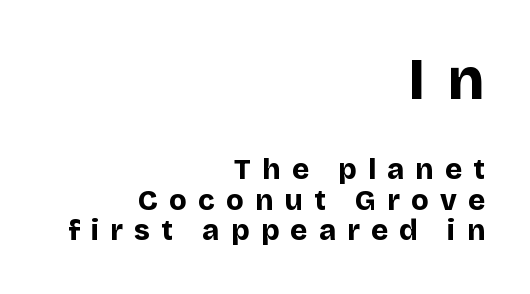
The image shows 58 px bold sans-serif type, upright; set right-aligned, tight line spacing (1.05x), unusually wide letter spacing (+0.39 em), not underlined; the first (top) block is 2.0x larger; low stroke contrast and a large x-height.
